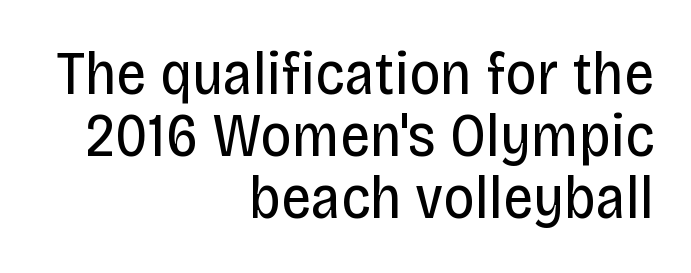
{"serif": "no", "italic": "no", "bold": "no", "weight": "regular", "width": "condensed", "stroke_contrast": "low", "x_height": "large", "monospaced": "no", "underline": "no", "align": "right", "line_spacing": "tight", "line_spacing_ratio": 1.02, "letter_spacing": "normal", "letter_spacing_em": 0.0, "glyph_px": 61}
